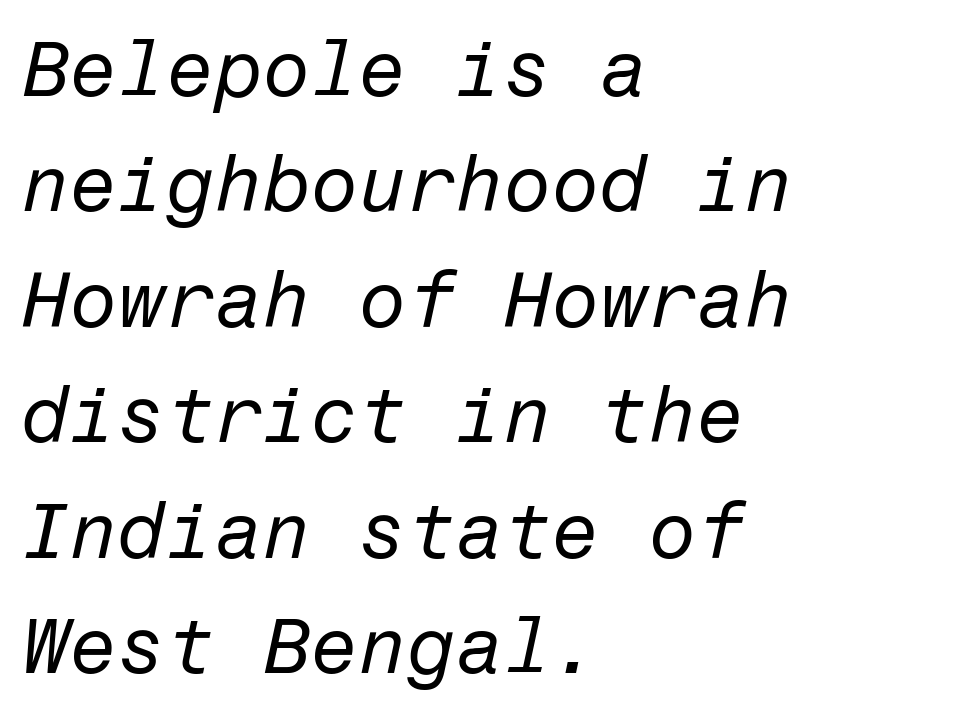
{"italic": "yes", "lean": "right", "slant_degrees": 12, "bold": "no", "weight": "regular", "width": "normal", "stroke_contrast": "low", "x_height": "medium", "underline": "no", "align": "left", "line_spacing": "normal", "line_spacing_ratio": 1.48, "letter_spacing": "normal", "letter_spacing_em": 0.0, "glyph_px": 78}
